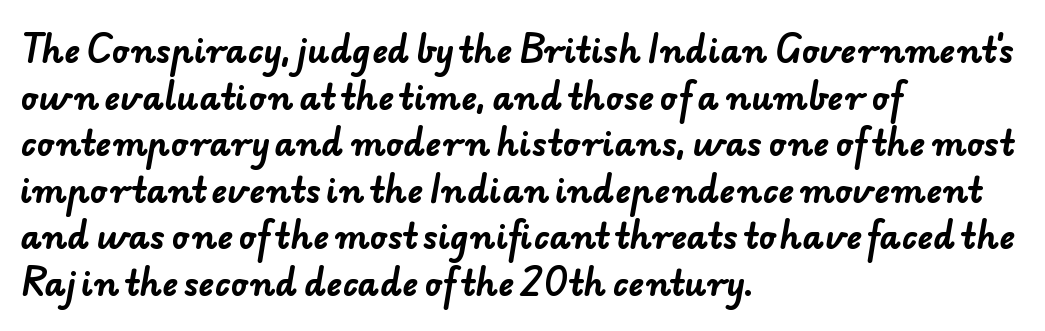
Rows of type keep a routine distance in the vertical direction. Examine the stroke ends and you'll find no serifs. In terms of weight, the rendering is a true, heavy bold. The rendering uses natural spacing where letterforms have individual widths. A student would call this left alignment; a typographer would say flush left, rag right. The passage shown is not underscored anywhere.
